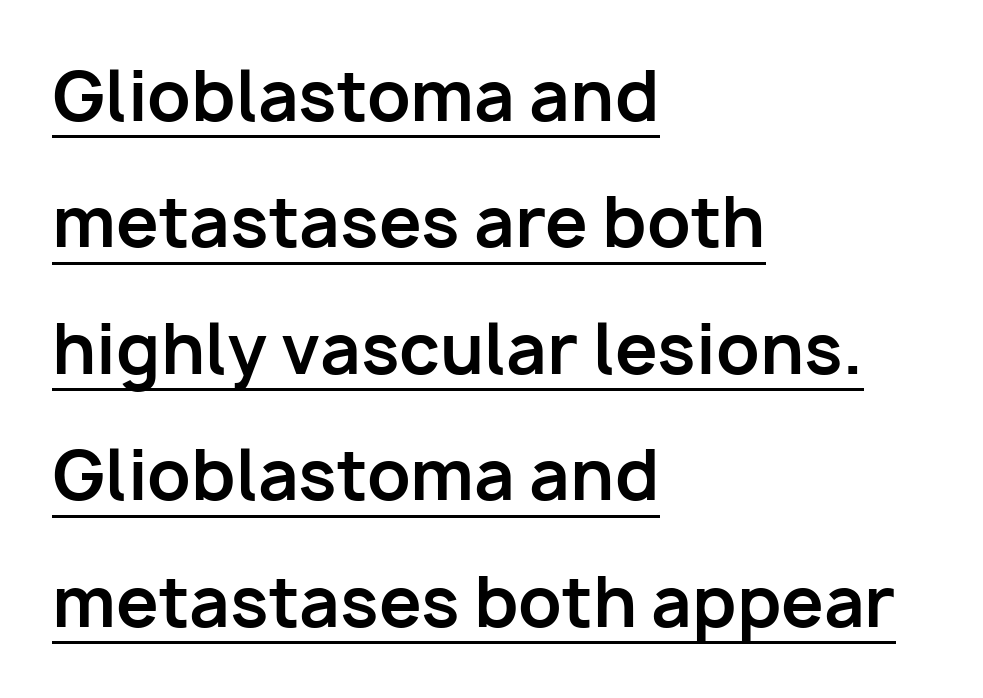
The image shows 68 px bold sans-serif type, upright; set left-aligned, line spacing 1.86x, normal letter spacing, underlined; low stroke contrast and a medium x-height.
